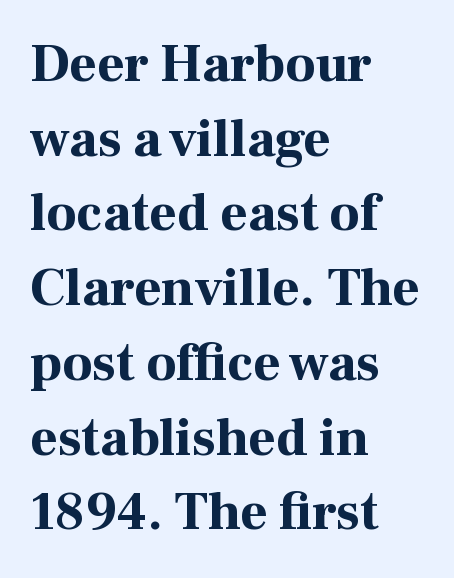
The image shows 53 px bold serif type, upright; set left-aligned, normal line spacing (1.41x), normal letter spacing, not underlined; high stroke contrast and a medium x-height.
